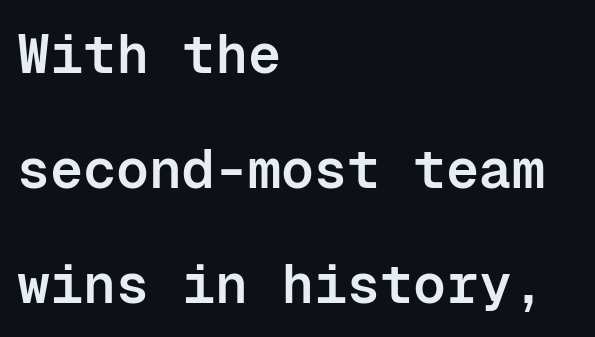
Q: Is the text bold? A: Semi-bold.
Q: Is the text italic (slanted)? A: No, it is upright.
Q: Is the typeface a serif or a sans-serif typeface? A: Sans-serif.
Q: Is the text underlined? A: No.
Q: How is the paragraph aligned? A: Left-aligned.
Q: Is the spacing between letters normal or unusually wide? A: Normal.
Q: Is the spacing between lines tight, normal or loose? A: Loose.
Q: Width (condensed, normal, or wide)? A: Normal.
Q: Stroke contrast? A: Low.
Q: x-height? A: Medium.
Q: Monospaced? A: Yes.
